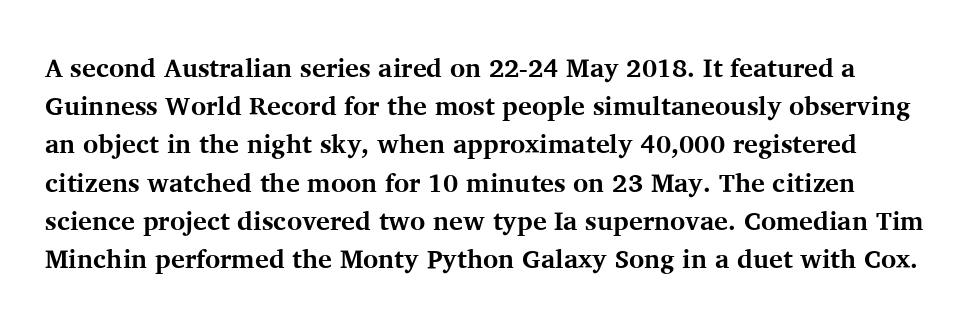
Q: Is the text bold? A: Yes.
Q: Is the text italic (slanted)? A: No, it is upright.
Q: Is the text underlined? A: No.
Q: Is the spacing between letters normal or unusually wide? A: Normal.
Q: Is the spacing between lines tight, normal or loose? A: Normal.
